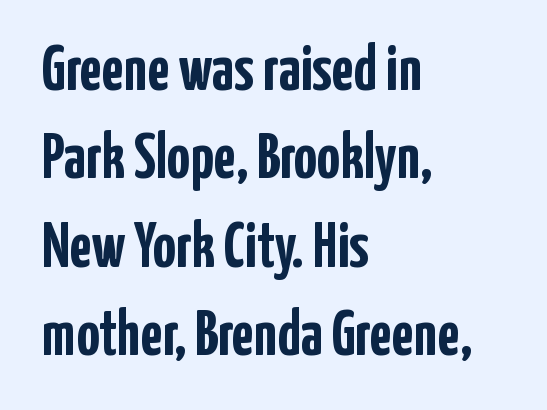
The rows are spaced the way most documents space them. Each letter's strokes conclude bluntly, with no projecting serifs. Is this a fixed-width face? No — the glyphs have proportional, varying widths. This sample uses plain, unmodified letter spacing. In CSS terms this would be text-align: left. This is roman type, the default non-slanted kind.
